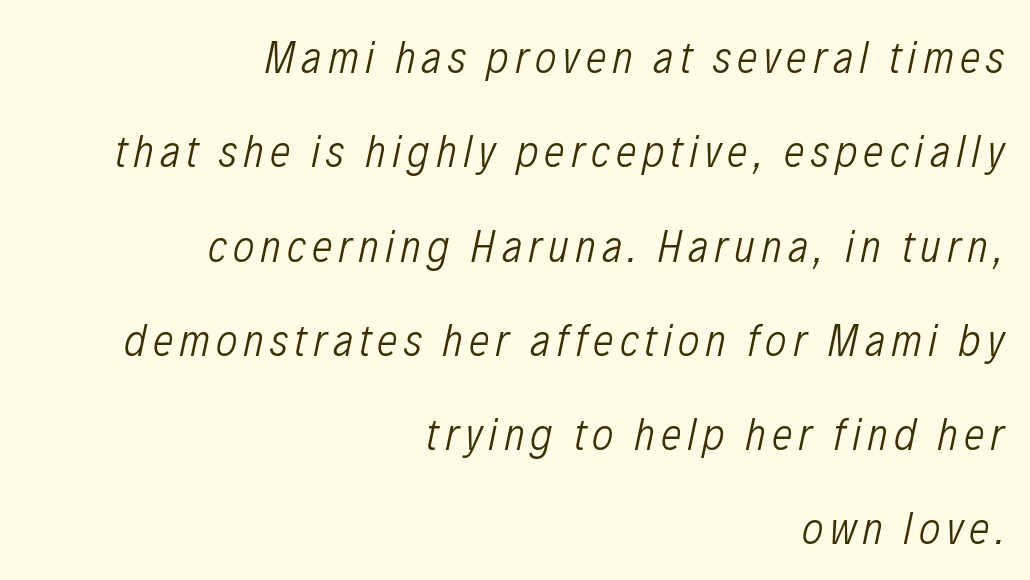
{"italic": "yes", "lean": "right", "slant_degrees": 12, "bold": "no", "weight": "light", "width": "condensed", "stroke_contrast": "low", "x_height": "medium", "monospaced": "no", "underline": "no", "align": "right", "line_spacing": "loose", "line_spacing_ratio": 2.05, "glyph_px": 46}
